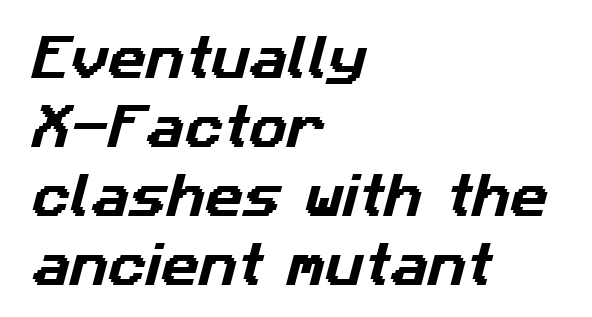
{"serif": "no", "width": "normal", "stroke_contrast": "low", "x_height": "medium", "monospaced": "no", "underline": "no", "align": "left", "line_spacing": "normal", "line_spacing_ratio": 1.47, "letter_spacing": "normal", "letter_spacing_em": 0.0, "glyph_px": 47}
